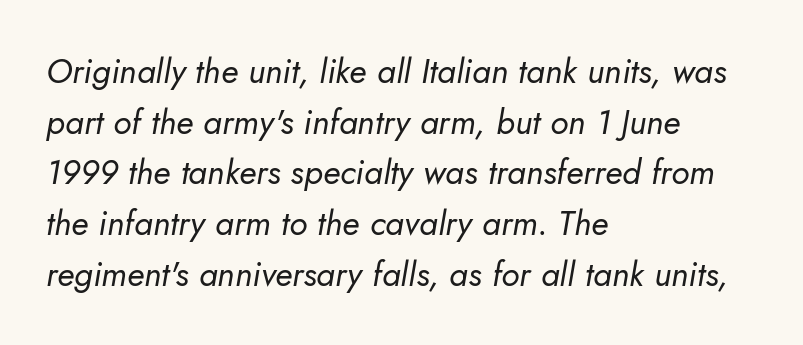
The image shows 34 px regular-weight type, italic (leaning right); set left-aligned, normal line spacing (1.49x), normal letter spacing, not underlined; low stroke contrast and a small x-height.
